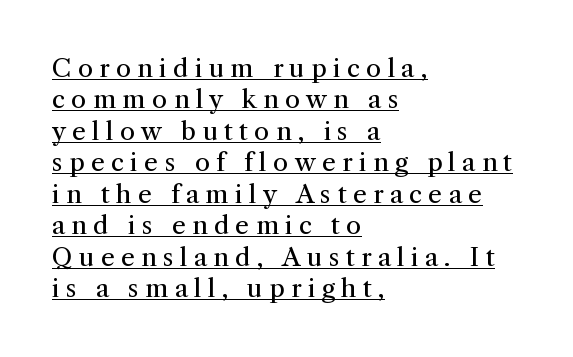
{"italic": "no", "bold": "no", "underline": "yes", "align": "left", "line_spacing": "normal", "line_spacing_ratio": 1.26, "letter_spacing": "wide", "letter_spacing_em": 0.25, "glyph_px": 25}
